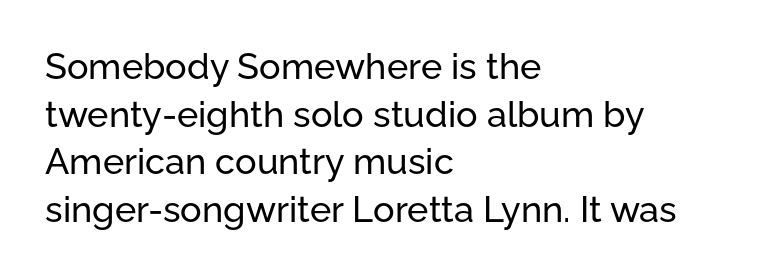
Q: Is the text italic (slanted)? A: No, it is upright.
Q: Is the typeface a serif or a sans-serif typeface? A: Sans-serif.
Q: Is the text underlined? A: No.
Q: How is the paragraph aligned? A: Left-aligned.
Q: Is the spacing between letters normal or unusually wide? A: Normal.
Q: Is the spacing between lines tight, normal or loose? A: Normal.
Q: Width (condensed, normal, or wide)? A: Normal.
Q: Stroke contrast? A: Low.
Q: x-height? A: Medium.
Q: Monospaced? A: No.
